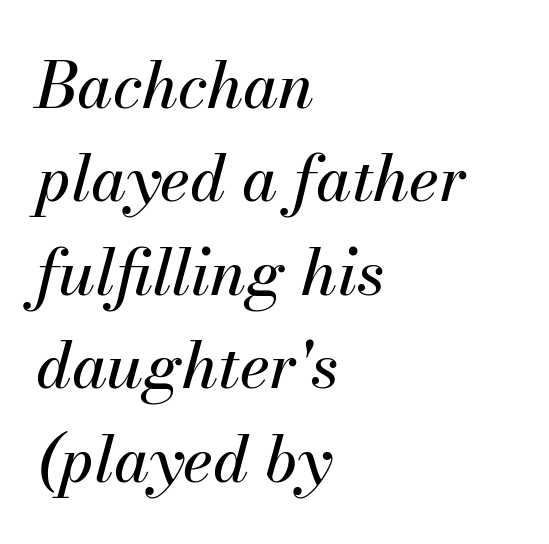
Is the letter spacing exaggerated? No — it looks like the ordinary default. These lines sit exactly where default settings would place them. Would a proofreader flag this as italicized? Yes. The strip under each line holds only bare page.
